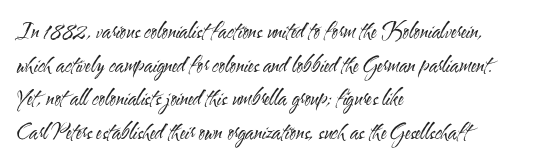
Does the leading feel generous? No, just average. Letters rest on an invisible, unmarked baseline. Heft: none added — not bold. Typeset ragged right — the left edge is the straight one.
